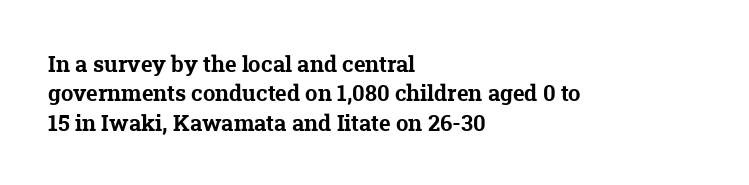
Q: Is the text bold? A: Yes.
Q: Is the text underlined? A: No.
Q: How is the paragraph aligned? A: Left-aligned.
Q: Is the spacing between letters normal or unusually wide? A: Normal.
Q: Is the spacing between lines tight, normal or loose? A: Normal.
